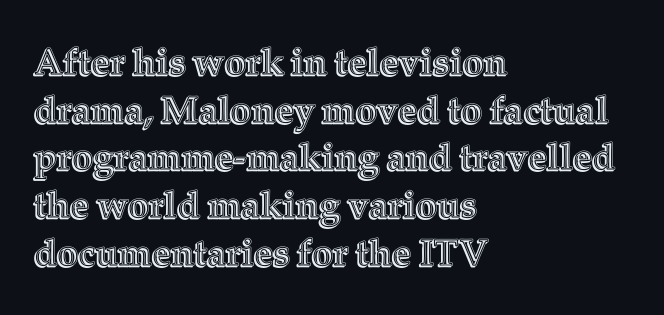
{"italic": "no", "width": "normal", "x_height": "medium", "monospaced": "no", "underline": "no", "align": "left", "line_spacing": "normal", "line_spacing_ratio": 1.29, "letter_spacing": "normal", "letter_spacing_em": 0.0, "glyph_px": 37}
